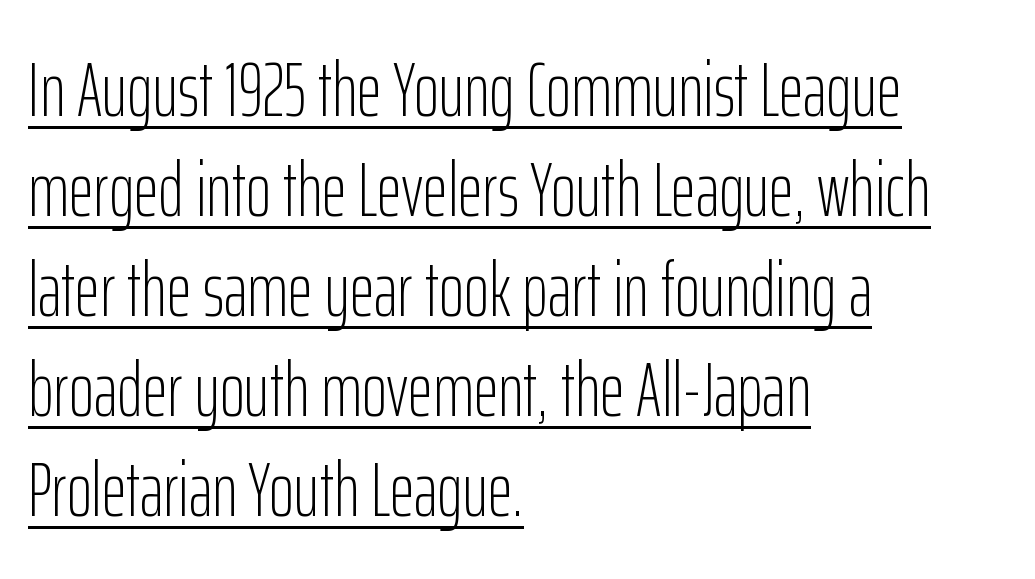
Q: Is the text bold? A: No.
Q: Is the text italic (slanted)? A: No, it is upright.
Q: Is the typeface a serif or a sans-serif typeface? A: Sans-serif.
Q: Is the text underlined? A: Yes.
Q: How is the paragraph aligned? A: Left-aligned.
Q: Is the spacing between letters normal or unusually wide? A: Normal.
Q: Is the spacing between lines tight, normal or loose? A: Normal.
Q: Width (condensed, normal, or wide)? A: Condensed.
Q: Stroke contrast? A: Low.
Q: x-height? A: Medium.
Q: Monospaced? A: No.
